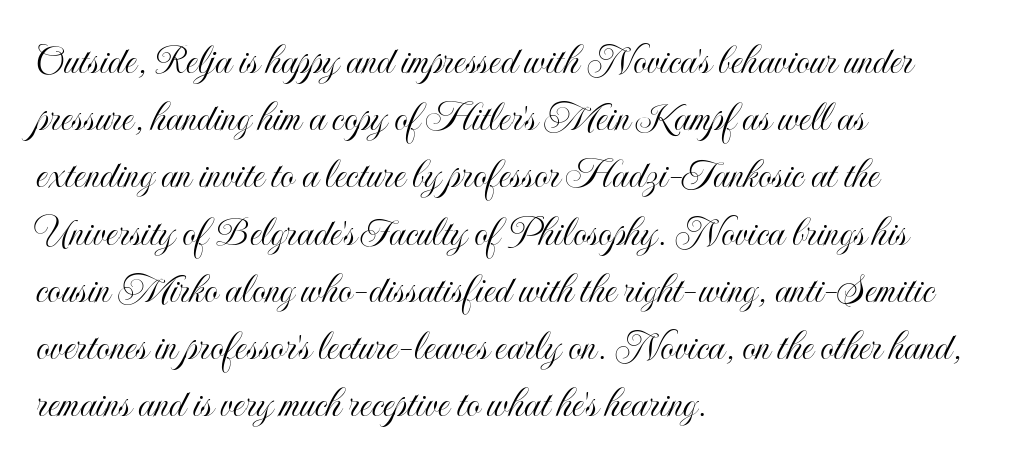
The image shows 44 px condensed type; set left-aligned, normal line spacing (1.3x), normal letter spacing, not underlined; a small x-height.
